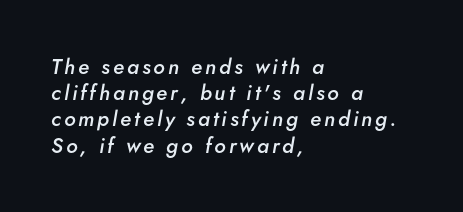
Q: Is the text bold? A: Semi-bold.
Q: Is the text italic (slanted)? A: Yes, it leans right by about 5 degrees.
Q: Is the text underlined? A: No.
Q: How is the paragraph aligned? A: Left-aligned.
Q: Is the spacing between lines tight, normal or loose? A: Normal.
